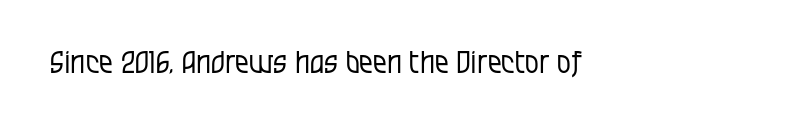
Q: Is the text bold? A: No.
Q: Is the text italic (slanted)? A: No, it is upright.
Q: Is the typeface a serif or a sans-serif typeface? A: Sans-serif.
Q: Is the text underlined? A: No.
Q: Is the spacing between letters normal or unusually wide? A: Normal.
Q: Width (condensed, normal, or wide)? A: Condensed.
Q: Stroke contrast? A: Low.
Q: x-height? A: Large.
Q: Monospaced? A: No.
